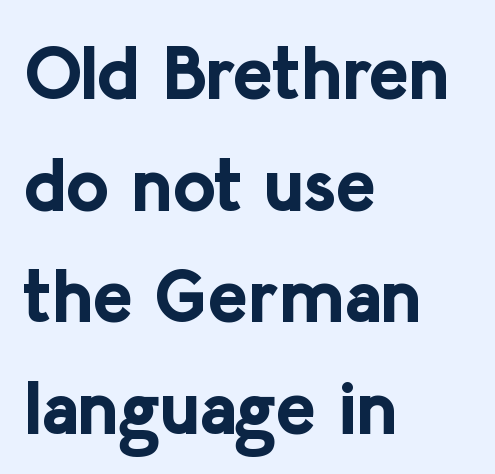
{"serif": "no", "italic": "no", "bold": "yes", "weight": "bold", "width": "normal", "stroke_contrast": "low", "x_height": "medium", "monospaced": "no", "underline": "no", "align": "left", "line_spacing": "normal", "line_spacing_ratio": 1.49, "letter_spacing": "normal", "letter_spacing_em": 0.0, "glyph_px": 75}
